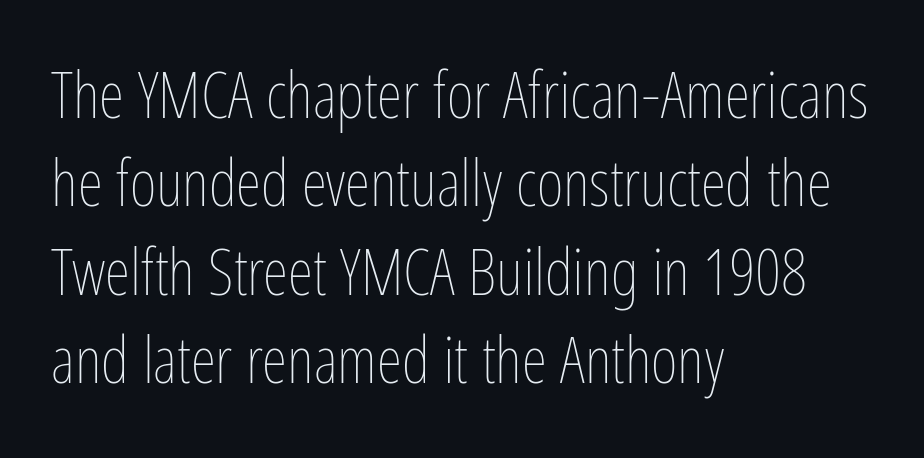
The image shows 65 px thin, condensed type, upright; set left-aligned, normal line spacing (1.36x), normal letter spacing, not underlined; low stroke contrast and a medium x-height.
